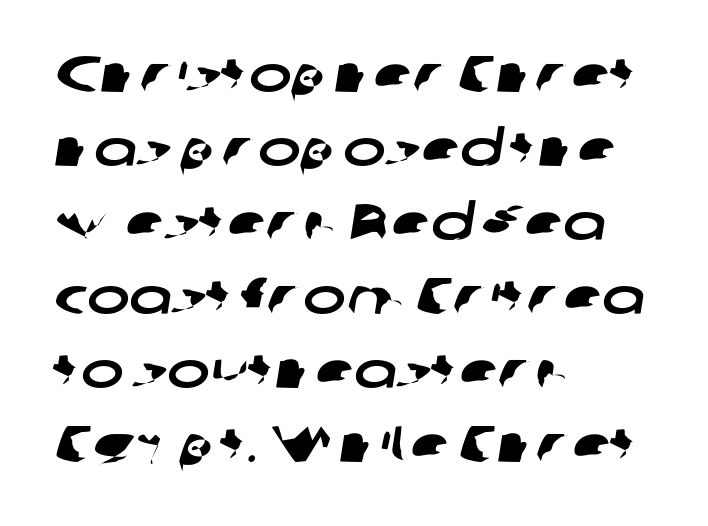
{"serif": "no", "width": "wide", "stroke_contrast": "low", "x_height": "medium", "monospaced": "no", "underline": "no", "align": "left", "line_spacing": "normal", "line_spacing_ratio": 1.45, "letter_spacing": "normal", "letter_spacing_em": 0.0, "glyph_px": 51}
